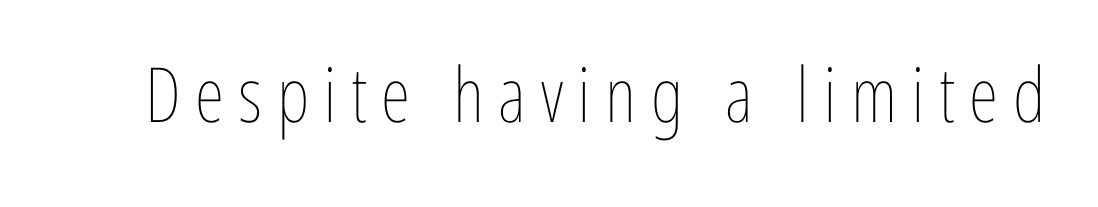
The image shows 76 px thin, condensed type, upright; set not underlined; low stroke contrast and a medium x-height.
